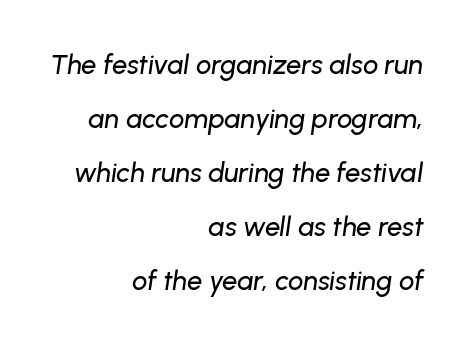
Q: Is the text italic (slanted)? A: Yes, it leans right by about 8 degrees.
Q: Is the text underlined? A: No.
Q: How is the paragraph aligned? A: Right-aligned.
Q: Is the spacing between letters normal or unusually wide? A: Normal.
Q: Is the spacing between lines tight, normal or loose? A: Loose.
